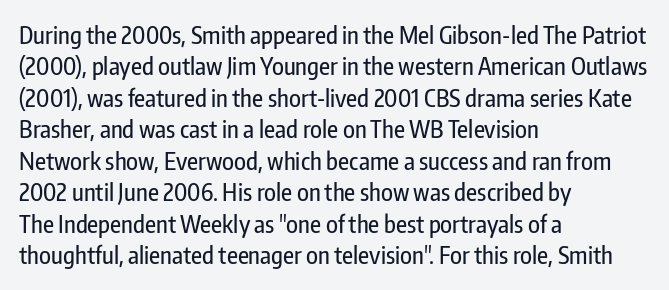
Q: Is the text italic (slanted)? A: No, it is upright.
Q: Is the text underlined? A: No.
Q: How is the paragraph aligned? A: Left-aligned.
Q: Is the spacing between letters normal or unusually wide? A: Normal.
Q: Is the spacing between lines tight, normal or loose? A: Normal.
